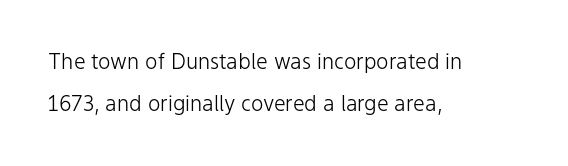
Q: Is the text bold? A: No.
Q: Is the text italic (slanted)? A: No, it is upright.
Q: Is the text underlined? A: No.
Q: How is the paragraph aligned? A: Left-aligned.
Q: Is the spacing between letters normal or unusually wide? A: Normal.
Q: Is the spacing between lines tight, normal or loose? A: Loose.
